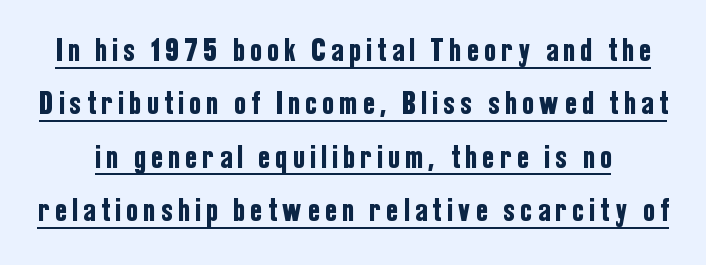
Q: Is the text italic (slanted)? A: No, it is upright.
Q: Is the typeface a serif or a sans-serif typeface? A: Sans-serif.
Q: Is the text underlined? A: Yes.
Q: Is the spacing between lines tight, normal or loose? A: Normal.
Q: Width (condensed, normal, or wide)? A: Condensed.
Q: Stroke contrast? A: Low.
Q: x-height? A: Medium.
Q: Monospaced? A: No.
